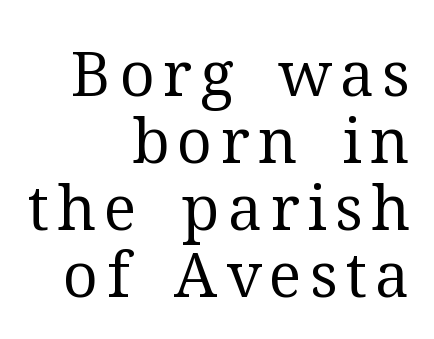
Q: Is the text bold? A: No.
Q: Is the text italic (slanted)? A: No, it is upright.
Q: Is the typeface a serif or a sans-serif typeface? A: Serif.
Q: Is the text underlined? A: No.
Q: How is the paragraph aligned? A: Right-aligned.
Q: Is the spacing between lines tight, normal or loose? A: Tight.
Q: Width (condensed, normal, or wide)? A: Normal.
Q: Stroke contrast? A: Medium.
Q: x-height? A: Medium.
Q: Monospaced? A: No.
